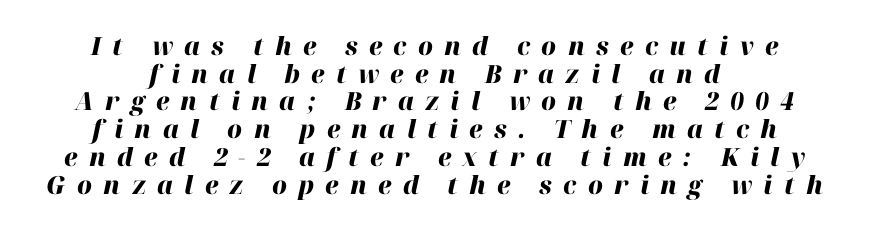
{"italic": "yes", "lean": "right", "slant_degrees": 12, "bold": "yes", "underline": "no", "align": "center", "line_spacing": "tight", "line_spacing_ratio": 1.11, "letter_spacing": "wide", "letter_spacing_em": 0.45, "glyph_px": 25}
